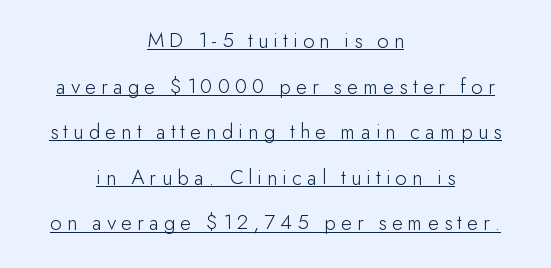
Q: Is the text bold? A: No.
Q: Is the text italic (slanted)? A: No, it is upright.
Q: Is the text underlined? A: Yes.
Q: How is the paragraph aligned? A: Centered.
Q: Is the spacing between letters normal or unusually wide? A: Unusually wide.
Q: Is the spacing between lines tight, normal or loose? A: Loose.
